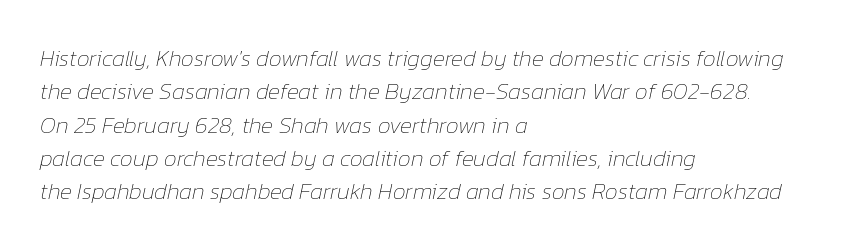
{"italic": "yes", "lean": "right", "slant_degrees": 12, "bold": "no", "underline": "no", "align": "left", "line_spacing": "normal", "line_spacing_ratio": 1.45, "letter_spacing": "normal", "letter_spacing_em": 0.0, "glyph_px": 23}
